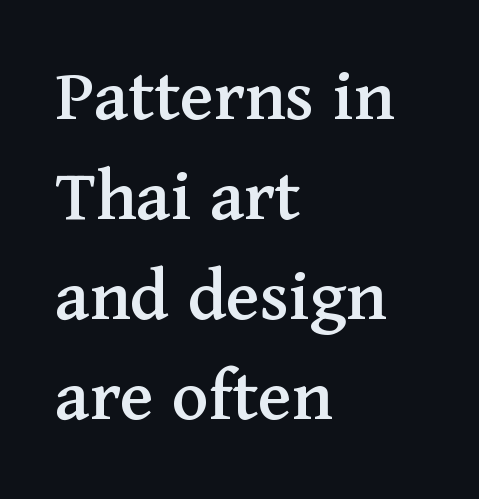
{"serif": "yes", "italic": "no", "width": "normal", "stroke_contrast": "medium", "x_height": "medium", "monospaced": "no", "underline": "no", "align": "left", "line_spacing": "normal", "line_spacing_ratio": 1.3, "letter_spacing": "normal", "letter_spacing_em": 0.0, "glyph_px": 77}
